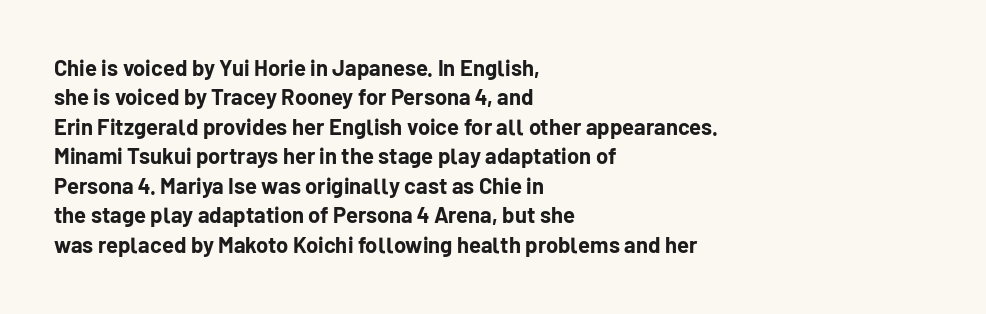
{"italic": "no", "bold": "yes", "underline": "no", "align": "left", "line_spacing": "normal", "line_spacing_ratio": 1.34, "letter_spacing": "normal", "letter_spacing_em": 0.0, "glyph_px": 22}
